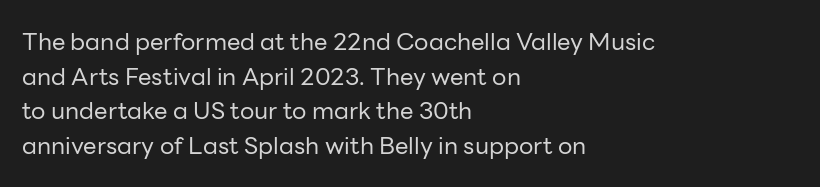
{"italic": "no", "bold": "no", "underline": "no", "align": "left", "line_spacing": "normal", "line_spacing_ratio": 1.44, "letter_spacing": "normal", "letter_spacing_em": 0.0, "glyph_px": 24}
